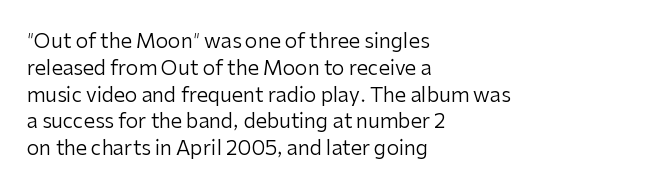
Q: Is the text bold? A: No.
Q: Is the text italic (slanted)? A: No, it is upright.
Q: Is the text underlined? A: No.
Q: How is the paragraph aligned? A: Left-aligned.
Q: Is the spacing between letters normal or unusually wide? A: Normal.
Q: Is the spacing between lines tight, normal or loose? A: Normal.
